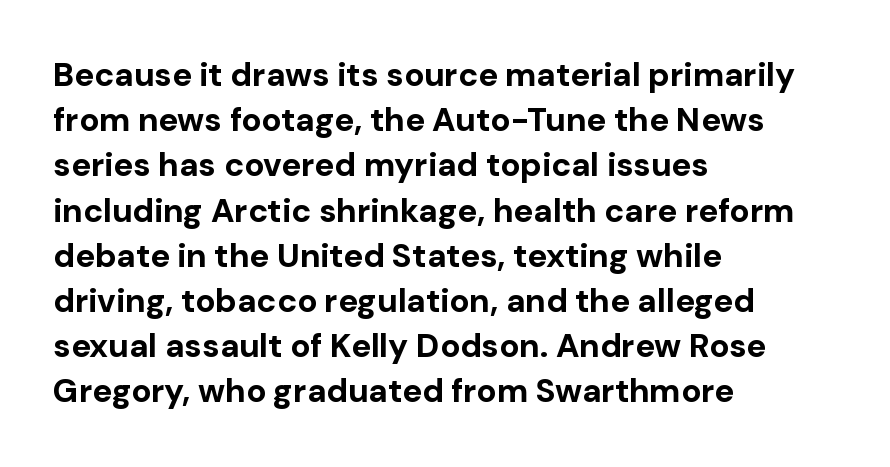
Whoever set this chose a conventional vertical rhythm. Are there feet on the stems? There aren't — it's a sans. Character widths vary here, with narrow letters taking less room than wide ones. Descenders hang freely into open space.
